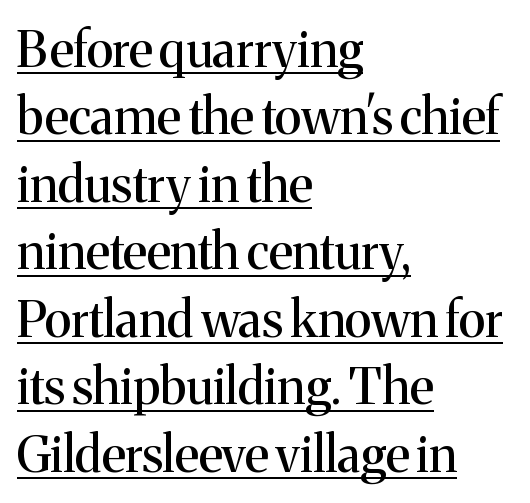
You could not count columns in this text — the font is proportionally spaced. These lines were composed using upright roman letters. A typesetter would label this face a serif. What stands out about the letter spacing? Nothing — it is the standard amount. A typesetter would call this leading conventional body-copy spacing. Beneath each row of characters lies a ruled line.
